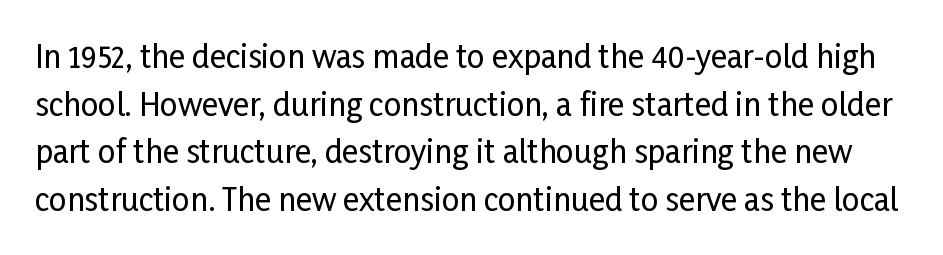
The image shows 31 px condensed sans-serif type, upright; set normal line spacing (1.54x), normal letter spacing, not underlined; low stroke contrast and a medium x-height.
